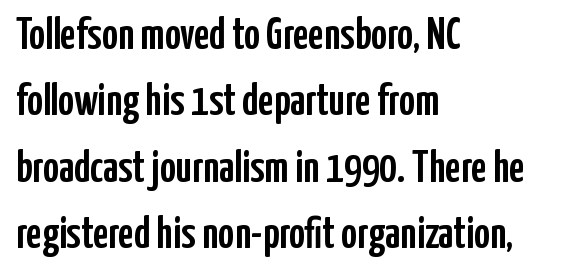
The image shows 44 px condensed sans-serif type, upright; set left-aligned, normal line spacing (1.51x), normal letter spacing, not underlined; low stroke contrast and a medium x-height.
